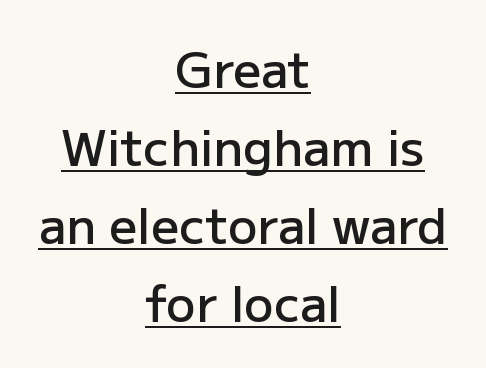
{"serif": "no", "italic": "no", "bold": "semi", "weight": "semibold", "width": "normal", "stroke_contrast": "low", "x_height": "medium", "monospaced": "no", "underline": "yes", "align": "center", "line_spacing": "normal", "line_spacing_ratio": 1.59, "letter_spacing": "normal", "letter_spacing_em": 0.0, "glyph_px": 49}
